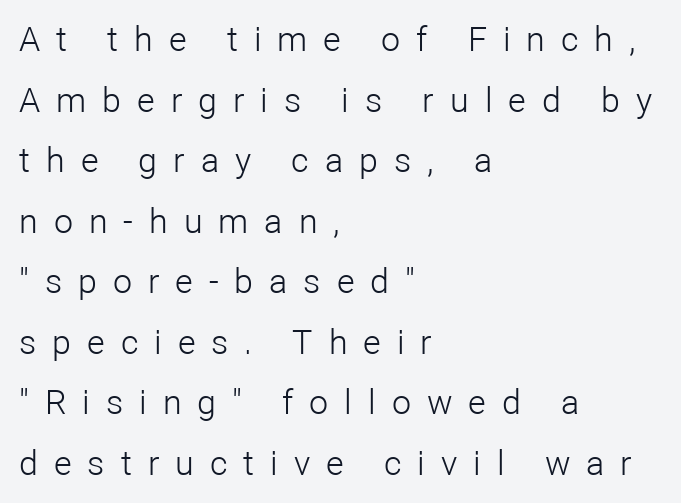
The image shows 34 px light sans-serif type, upright; set left-aligned, line spacing 1.78x, unusually wide letter spacing (+0.47 em), not underlined; low stroke contrast and a medium x-height.
